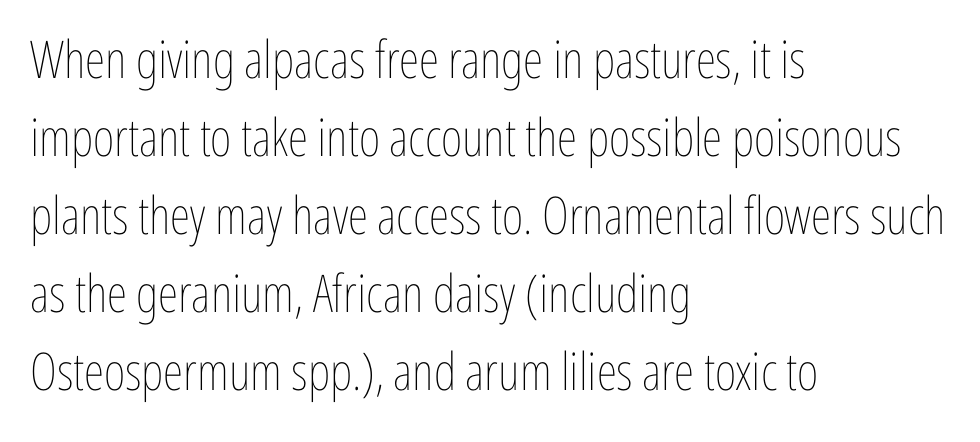
The image shows 52 px thin, condensed type, upright; set left-aligned, normal line spacing (1.5x), normal letter spacing, not underlined; low stroke contrast and a medium x-height.
